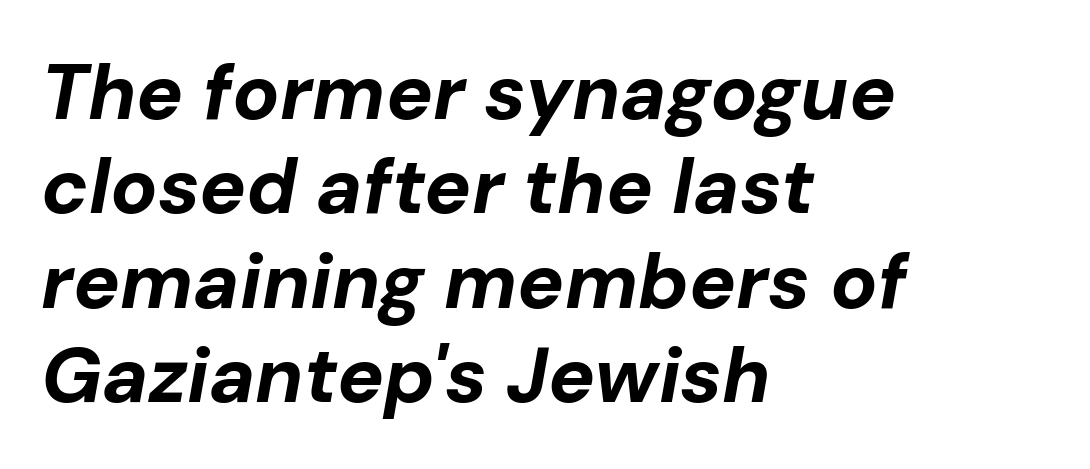
{"italic": "yes", "lean": "right", "slant_degrees": 10, "bold": "yes", "weight": "bold", "width": "normal", "stroke_contrast": "low", "x_height": "medium", "monospaced": "no", "underline": "no", "align": "left", "line_spacing_ratio": 1.21, "letter_spacing": "normal", "letter_spacing_em": 0.0, "glyph_px": 78}
